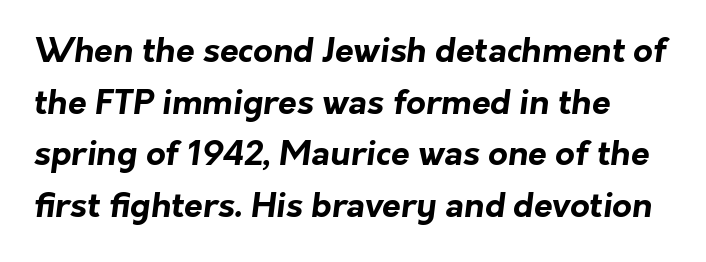
Q: Is the text bold? A: Yes.
Q: Is the typeface a serif or a sans-serif typeface? A: Sans-serif.
Q: Is the text underlined? A: No.
Q: Is the spacing between letters normal or unusually wide? A: Normal.
Q: Is the spacing between lines tight, normal or loose? A: Normal.
Q: Width (condensed, normal, or wide)? A: Normal.
Q: Stroke contrast? A: Low.
Q: x-height? A: Medium.
Q: Monospaced? A: No.
